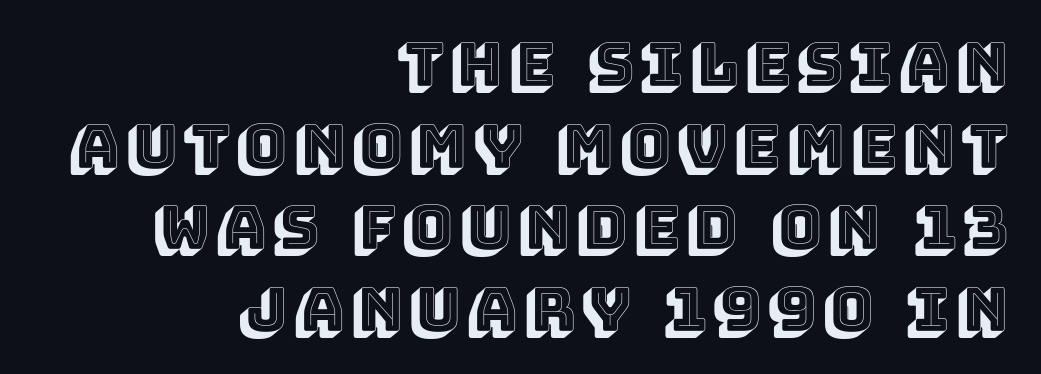
{"italic": "no", "width": "normal", "x_height": "large", "monospaced": "no", "underline": "no", "align": "right", "line_spacing": "normal", "line_spacing_ratio": 1.36, "glyph_px": 60}
